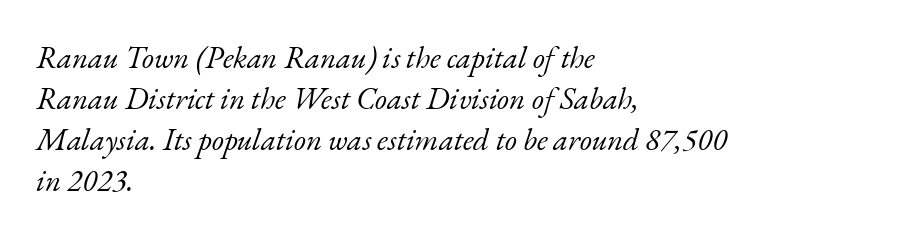
Q: Is the text bold? A: No.
Q: Is the text italic (slanted)? A: Yes, it leans right by about 17 degrees.
Q: Is the typeface a serif or a sans-serif typeface? A: Serif.
Q: Is the text underlined? A: No.
Q: How is the paragraph aligned? A: Left-aligned.
Q: Is the spacing between letters normal or unusually wide? A: Normal.
Q: Is the spacing between lines tight, normal or loose? A: Normal.
Q: Width (condensed, normal, or wide)? A: Normal.
Q: Stroke contrast? A: Low.
Q: x-height? A: Small.
Q: Monospaced? A: No.
